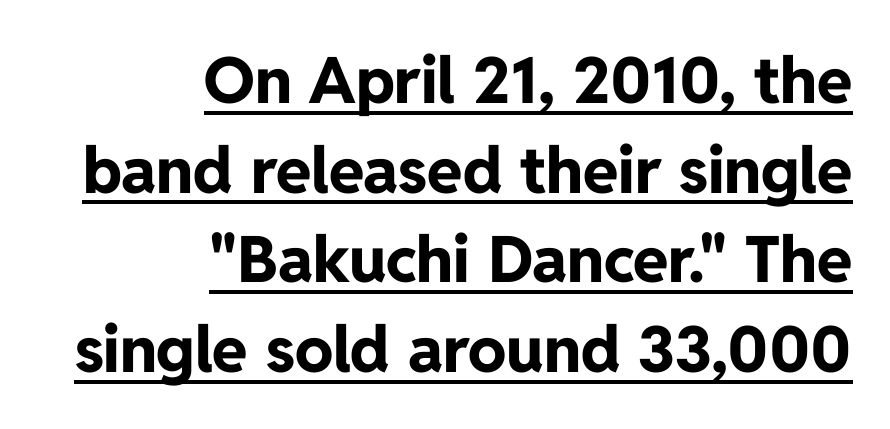
{"serif": "no", "italic": "no", "bold": "yes", "weight": "bold", "width": "normal", "stroke_contrast": "low", "x_height": "medium", "monospaced": "no", "underline": "yes", "align": "right", "line_spacing": "normal", "line_spacing_ratio": 1.4, "letter_spacing": "normal", "letter_spacing_em": 0.0, "glyph_px": 64}
